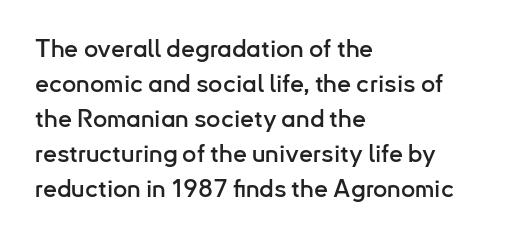
{"italic": "no", "underline": "no", "align": "left", "line_spacing": "normal", "line_spacing_ratio": 1.4, "letter_spacing": "normal", "letter_spacing_em": 0.0, "glyph_px": 25}
